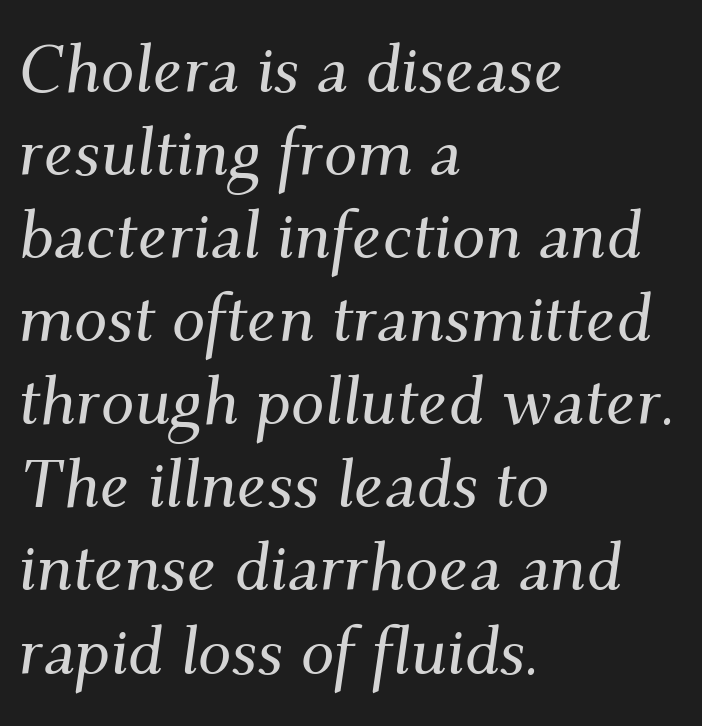
You could call the tracking neutral — neither tight nor loose. Does the lettering tilt? It does — this is italic. The font family rendered here belongs to the serif group. Any mark beneath the type? The region is blank. You could not count columns in this text — the font is proportionally spaced. The lines are quadded left.
